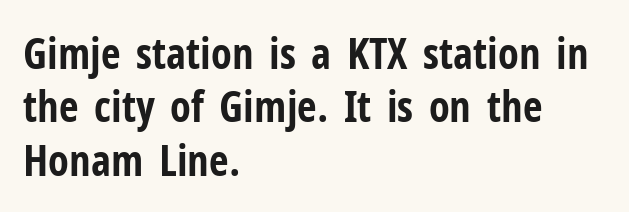
{"serif": "no", "italic": "no", "bold": "yes", "weight": "bold", "width": "condensed", "stroke_contrast": "low", "x_height": "medium", "monospaced": "no", "underline": "no", "align": "left", "line_spacing_ratio": 1.24, "letter_spacing": "normal", "letter_spacing_em": 0.0, "glyph_px": 43}
